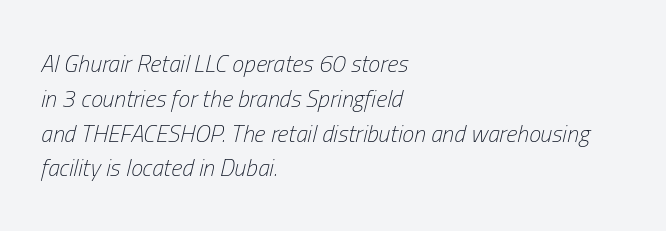
Q: Is the text bold? A: No.
Q: Is the text italic (slanted)? A: Yes, it leans right by about 13 degrees.
Q: Is the text underlined? A: No.
Q: How is the paragraph aligned? A: Left-aligned.
Q: Is the spacing between letters normal or unusually wide? A: Normal.
Q: Is the spacing between lines tight, normal or loose? A: Normal.
